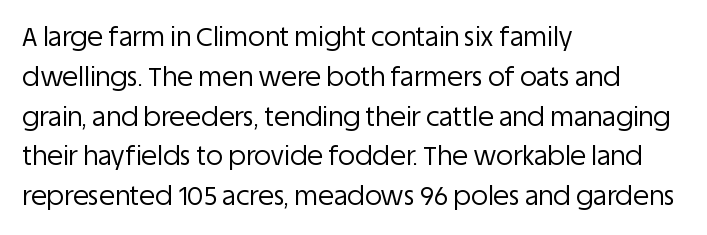
{"italic": "no", "bold": "no", "underline": "no", "align": "left", "line_spacing": "normal", "line_spacing_ratio": 1.53, "letter_spacing": "normal", "letter_spacing_em": 0.0, "glyph_px": 26}
